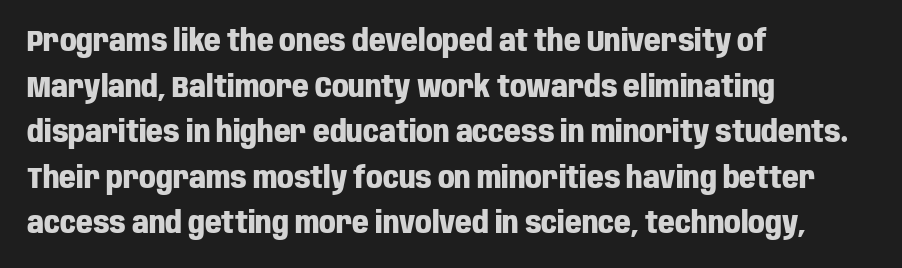
{"serif": "no", "italic": "no", "bold": "yes", "weight": "heavy", "width": "condensed", "stroke_contrast": "low", "x_height": "large", "monospaced": "no", "underline": "no", "align": "left", "line_spacing": "normal", "line_spacing_ratio": 1.57, "letter_spacing": "normal", "letter_spacing_em": 0.0, "glyph_px": 29}
